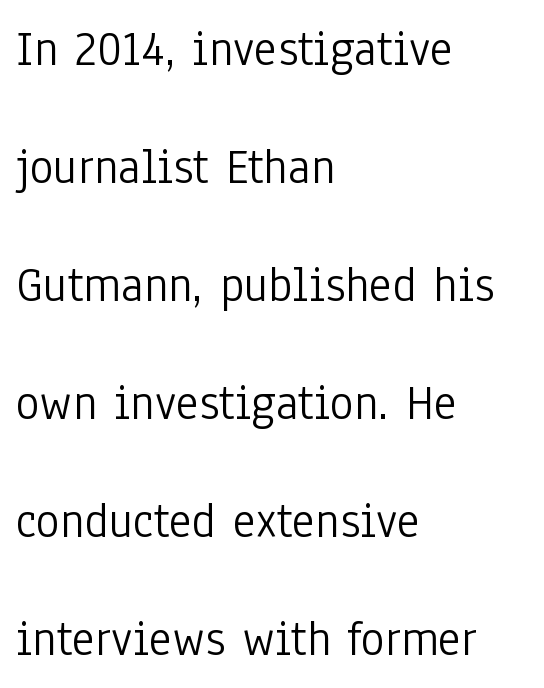
The image shows 50 px light, condensed sans-serif type, upright; set left-aligned, loose line spacing (2.36x), normal letter spacing, not underlined; low stroke contrast and a medium x-height.
